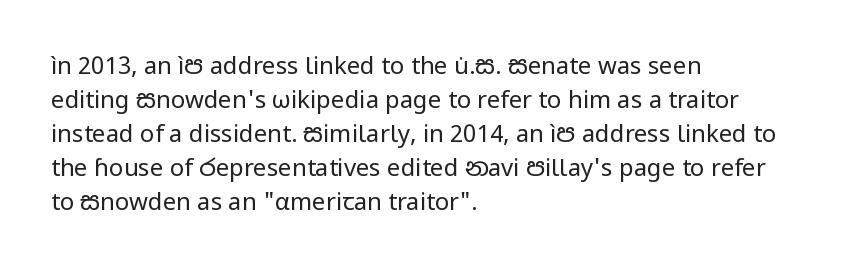
Q: Is the text bold? A: No.
Q: Is the text italic (slanted)? A: No, it is upright.
Q: Is the text underlined? A: No.
Q: How is the paragraph aligned? A: Left-aligned.
Q: Is the spacing between letters normal or unusually wide? A: Normal.
Q: Is the spacing between lines tight, normal or loose? A: Normal.
